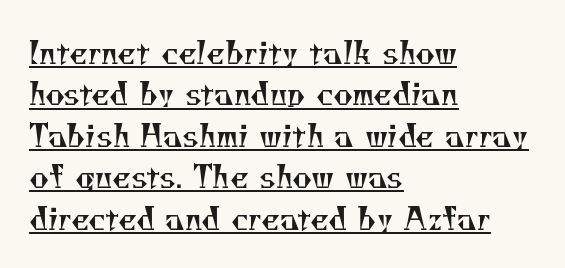
Q: Is the text bold? A: No.
Q: Is the typeface a serif or a sans-serif typeface? A: Serif.
Q: Is the text underlined? A: Yes.
Q: How is the paragraph aligned? A: Left-aligned.
Q: Is the spacing between letters normal or unusually wide? A: Normal.
Q: Is the spacing between lines tight, normal or loose? A: Normal.
Q: Width (condensed, normal, or wide)? A: Normal.
Q: Stroke contrast? A: Medium.
Q: x-height? A: Small.
Q: Monospaced? A: No.
